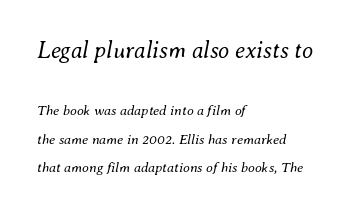
Q: Is the text bold? A: No.
Q: Is the text italic (slanted)? A: Yes, it leans right by about 8 degrees.
Q: Is the text underlined? A: No.
Q: How is the paragraph aligned? A: Left-aligned.
Q: Is the spacing between letters normal or unusually wide? A: Normal.
Q: Is the spacing between lines tight, normal or loose? A: Loose.
Q: Which block of text is set in a larger size, the first (top) or the second (bottom)? A: The first (top) one.
